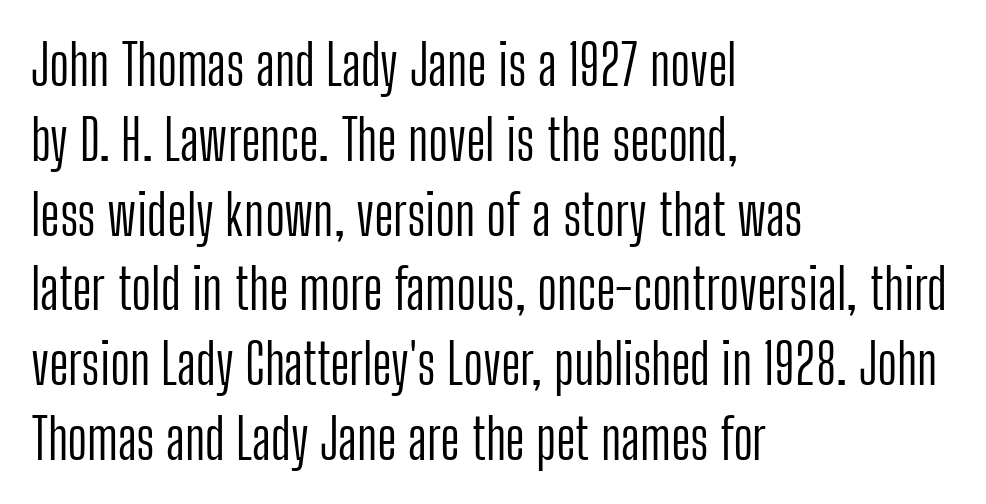
{"serif": "no", "italic": "no", "bold": "no", "weight": "light", "width": "condensed", "stroke_contrast": "low", "x_height": "medium", "monospaced": "no", "underline": "no", "align": "left", "line_spacing": "normal", "line_spacing_ratio": 1.36, "letter_spacing": "normal", "letter_spacing_em": 0.0, "glyph_px": 55}
